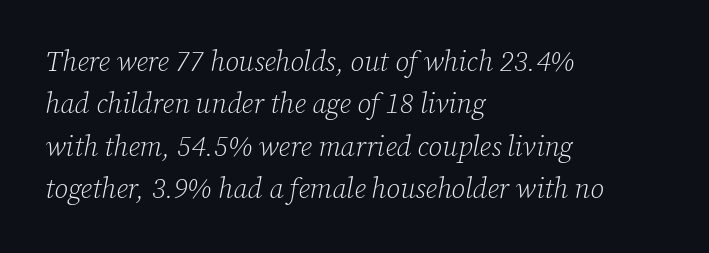
The image shows 28 px light serif type, italic (leaning right); set left-aligned, normal line spacing (1.51x), normal letter spacing, not underlined; low stroke contrast and a medium x-height.
